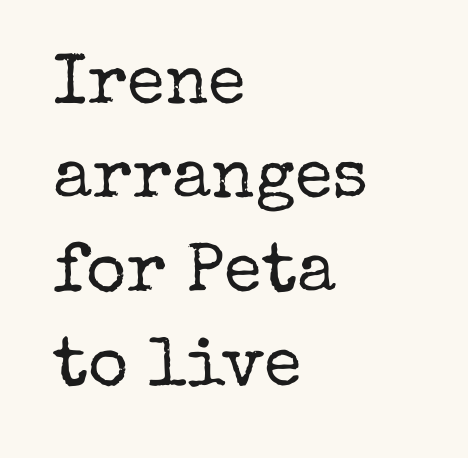
{"serif": "yes", "italic": "no", "bold": "no", "weight": "regular", "width": "normal", "stroke_contrast": "low", "x_height": "medium", "monospaced": "no", "underline": "no", "align": "left", "line_spacing": "normal", "line_spacing_ratio": 1.36, "letter_spacing": "normal", "letter_spacing_em": 0.0, "glyph_px": 69}
